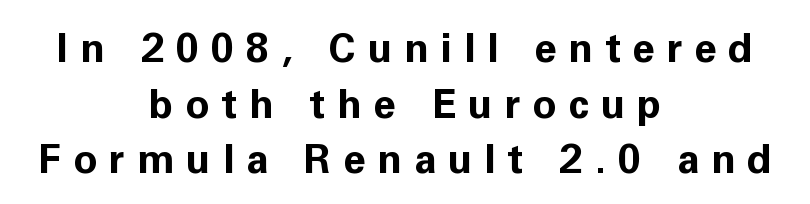
The image shows 40 px bold sans-serif type, upright; set centered, normal line spacing (1.39x), unusually wide letter spacing (+0.3 em), not underlined; low stroke contrast and a medium x-height.
